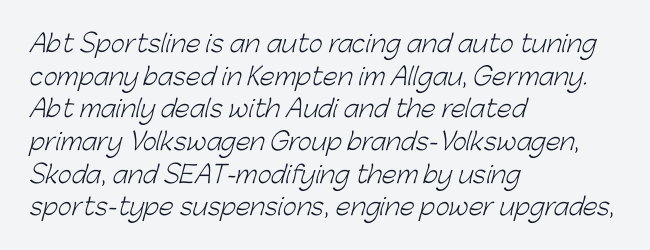
Q: Is the text bold? A: No.
Q: Is the text underlined? A: No.
Q: How is the paragraph aligned? A: Left-aligned.
Q: Is the spacing between letters normal or unusually wide? A: Normal.
Q: Is the spacing between lines tight, normal or loose? A: Normal.
